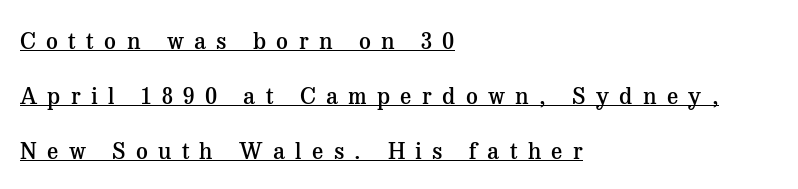
Q: Is the text bold? A: Semi-bold.
Q: Is the text italic (slanted)? A: No, it is upright.
Q: Is the text underlined? A: Yes.
Q: How is the paragraph aligned? A: Left-aligned.
Q: Is the spacing between letters normal or unusually wide? A: Unusually wide.
Q: Is the spacing between lines tight, normal or loose? A: Loose.
